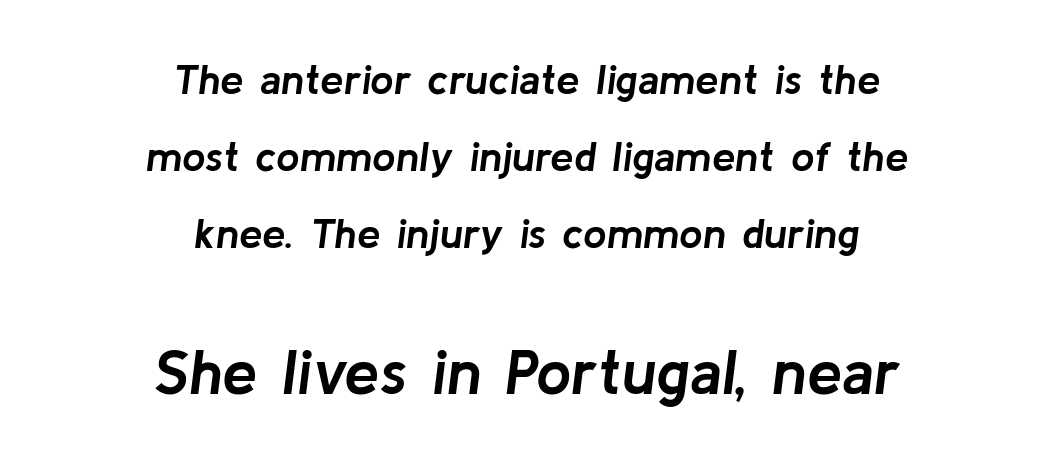
{"italic": "yes", "lean": "right", "slant_degrees": 8, "bold": "yes", "weight": "semibold", "width": "normal", "stroke_contrast": "low", "x_height": "medium", "monospaced": "no", "underline": "no", "align": "center", "line_spacing_ratio": 1.83, "letter_spacing": "normal", "letter_spacing_em": 0.0, "larger_block": "second", "size_ratio": 1.5, "glyph_px": 63}
